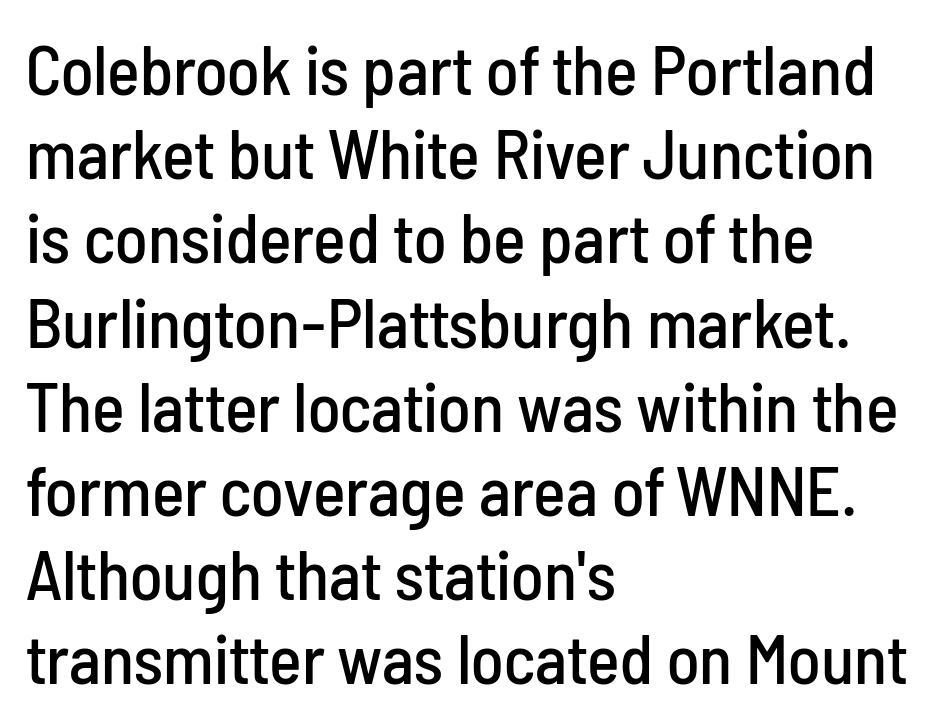
Q: Is the text italic (slanted)? A: No, it is upright.
Q: Is the typeface a serif or a sans-serif typeface? A: Sans-serif.
Q: Is the text underlined? A: No.
Q: How is the paragraph aligned? A: Left-aligned.
Q: Is the spacing between letters normal or unusually wide? A: Normal.
Q: Width (condensed, normal, or wide)? A: Condensed.
Q: Stroke contrast? A: Low.
Q: x-height? A: Medium.
Q: Monospaced? A: No.
